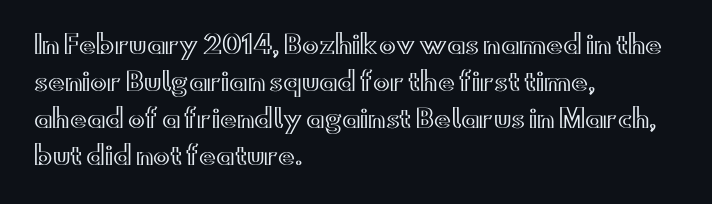
Q: Is the text italic (slanted)? A: No, it is upright.
Q: Is the text underlined? A: No.
Q: How is the paragraph aligned? A: Left-aligned.
Q: Is the spacing between letters normal or unusually wide? A: Normal.
Q: Is the spacing between lines tight, normal or loose? A: Normal.
